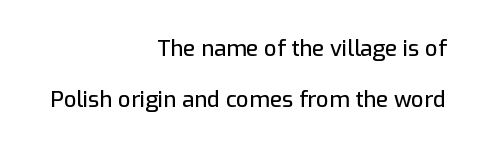
{"italic": "no", "underline": "no", "align": "right", "line_spacing": "loose", "line_spacing_ratio": 2.3, "letter_spacing": "normal", "letter_spacing_em": 0.0, "glyph_px": 22}
